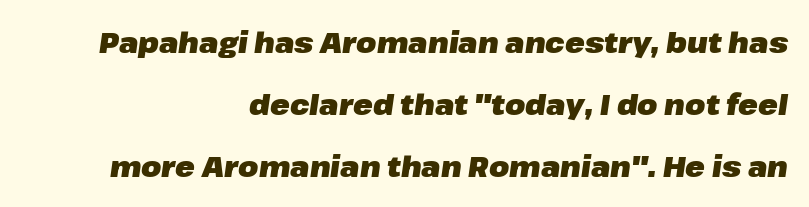
The image shows 29 px heavy type, italic (leaning right); set right-aligned, loose line spacing (2.13x), normal letter spacing, not underlined; low stroke contrast and a medium x-height.
